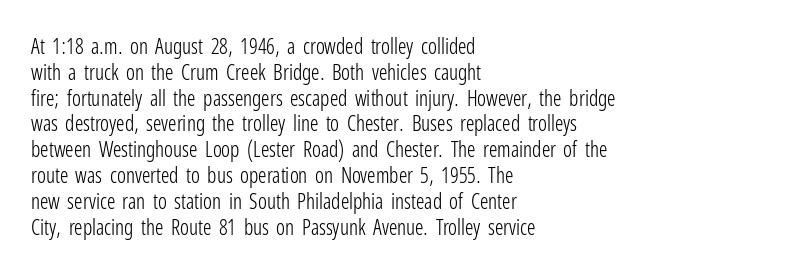
The image shows 21 px text type, upright; set left-aligned, line spacing 1.23x, normal letter spacing, not underlined.
